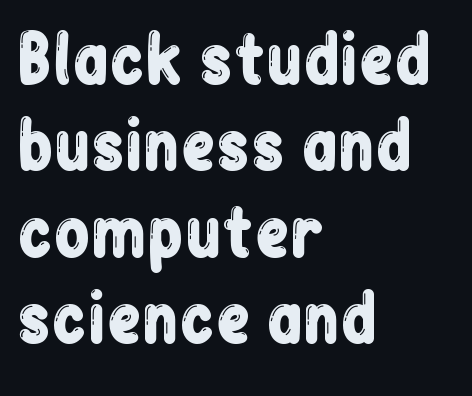
Q: Is the text italic (slanted)? A: No, it is upright.
Q: Is the typeface a serif or a sans-serif typeface? A: Sans-serif.
Q: Is the text underlined? A: No.
Q: How is the paragraph aligned? A: Left-aligned.
Q: Is the spacing between letters normal or unusually wide? A: Normal.
Q: Is the spacing between lines tight, normal or loose? A: Normal.
Q: Width (condensed, normal, or wide)? A: Condensed.
Q: Stroke contrast? A: Low.
Q: x-height? A: Medium.
Q: Monospaced? A: No.
